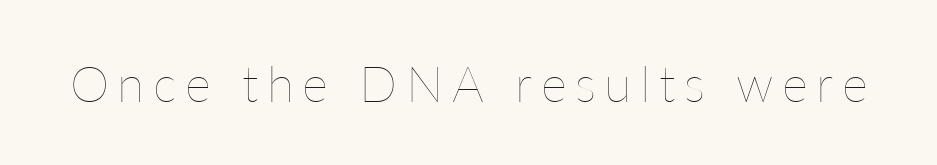
Heaviness? Minimal to ordinary, like unemphasized prose. Do the letters lean? They stand straight. The gap between lines stays unmarked. Proportional: the letters do not fall into vertical columns.
